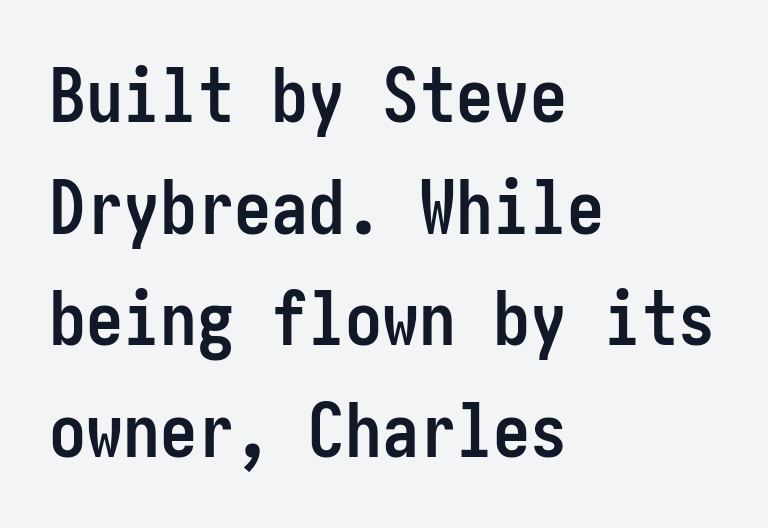
The image shows 74 px semibold, condensed sans-serif type, upright; set left-aligned, normal line spacing (1.51x), normal letter spacing, not underlined; low stroke contrast and a medium x-height.
